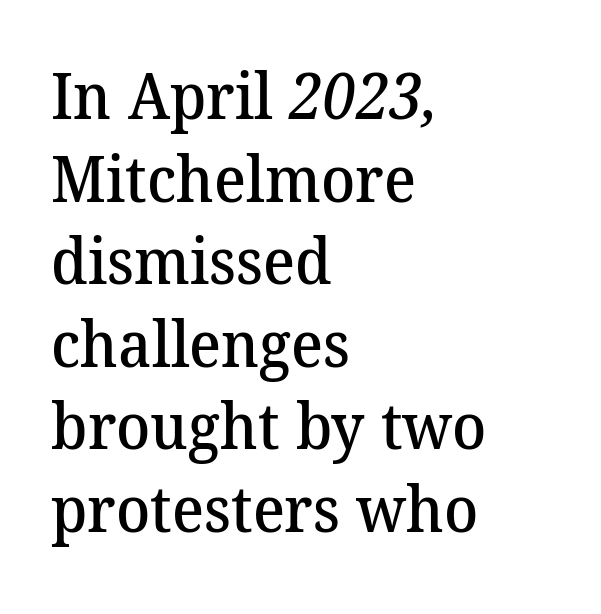
Bare-footed words on every line. Slightly chunky letters — semibold, I'd say, not full bold. Stroke terminals: seriffed. Here the designer chose a conventional face with non-uniform glyph widths. Alignment: flush left. The rendering keeps characters at their native spacing.
